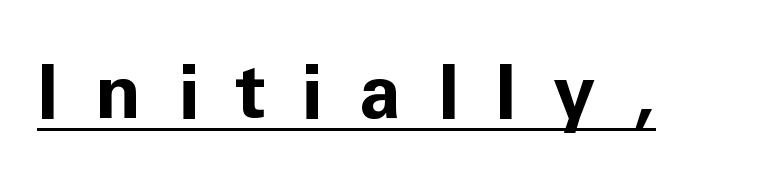
{"serif": "no", "italic": "no", "bold": "yes", "weight": "bold", "width": "normal", "stroke_contrast": "low", "x_height": "medium", "monospaced": "no", "underline": "yes", "letter_spacing": "wide", "letter_spacing_em": 0.48, "glyph_px": 76}
